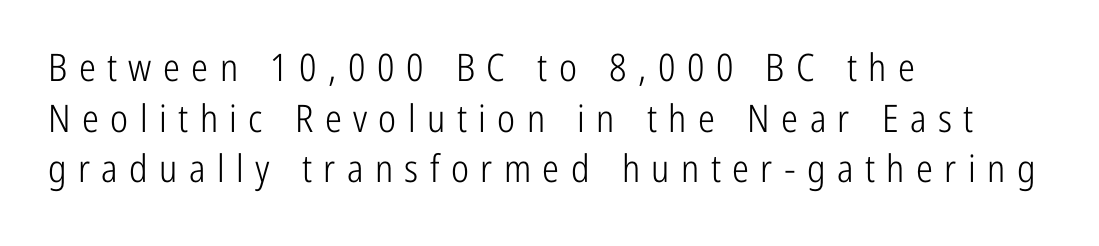
Q: Is the text bold? A: No.
Q: Is the text italic (slanted)? A: No, it is upright.
Q: Is the typeface a serif or a sans-serif typeface? A: Sans-serif.
Q: Is the text underlined? A: No.
Q: How is the paragraph aligned? A: Left-aligned.
Q: Is the spacing between letters normal or unusually wide? A: Unusually wide.
Q: Is the spacing between lines tight, normal or loose? A: Normal.
Q: Width (condensed, normal, or wide)? A: Condensed.
Q: Stroke contrast? A: Low.
Q: x-height? A: Medium.
Q: Monospaced? A: No.
